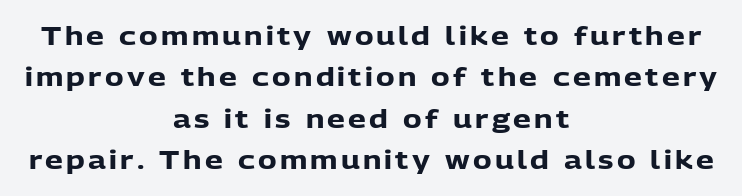
{"italic": "no", "bold": "yes", "underline": "no", "align": "center", "line_spacing": "normal", "line_spacing_ratio": 1.66, "glyph_px": 25}
